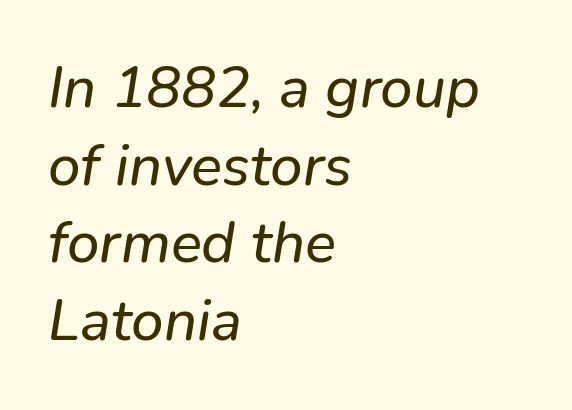
{"serif": "no", "width": "normal", "stroke_contrast": "low", "x_height": "medium", "monospaced": "no", "underline": "no", "align": "left", "line_spacing": "normal", "line_spacing_ratio": 1.34, "letter_spacing": "normal", "letter_spacing_em": 0.0, "glyph_px": 58}
